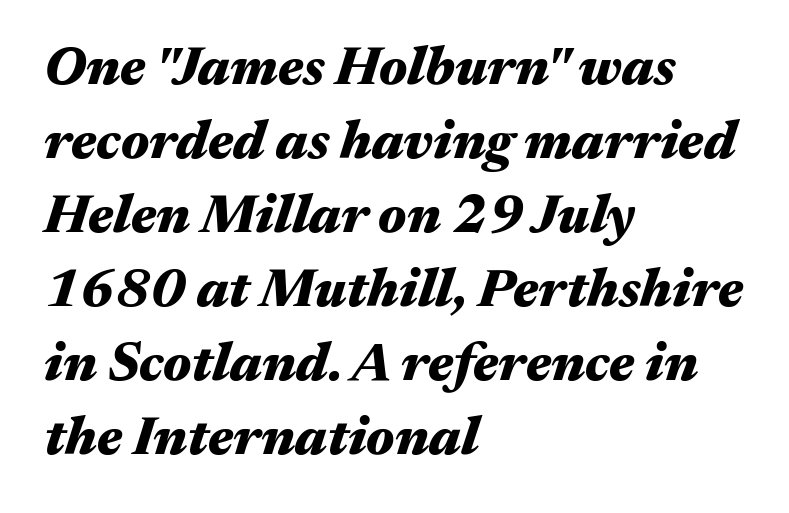
The image shows 54 px heavy, wide type, italic (leaning right); set left-aligned, normal line spacing (1.37x), normal letter spacing, not underlined; medium stroke contrast and a medium x-height.
